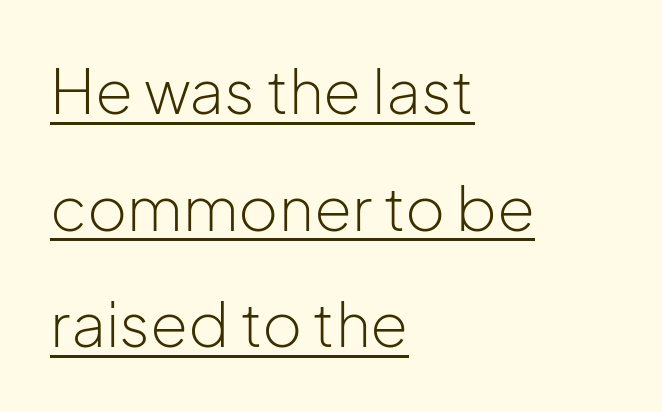
The image shows 61 px light sans-serif type, upright; set left-aligned, loose line spacing (1.91x), normal letter spacing, underlined; low stroke contrast and a medium x-height.
